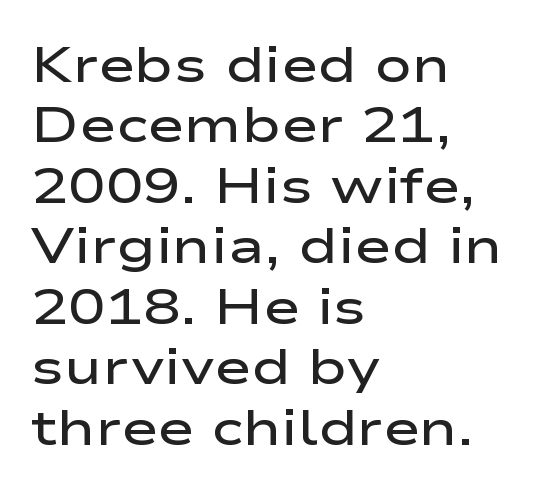
Q: Is the text bold? A: Semi-bold.
Q: Is the text italic (slanted)? A: No, it is upright.
Q: Is the typeface a serif or a sans-serif typeface? A: Sans-serif.
Q: Is the text underlined? A: No.
Q: How is the paragraph aligned? A: Left-aligned.
Q: Is the spacing between letters normal or unusually wide? A: Normal.
Q: Width (condensed, normal, or wide)? A: Wide.
Q: Stroke contrast? A: Low.
Q: x-height? A: Medium.
Q: Monospaced? A: No.
